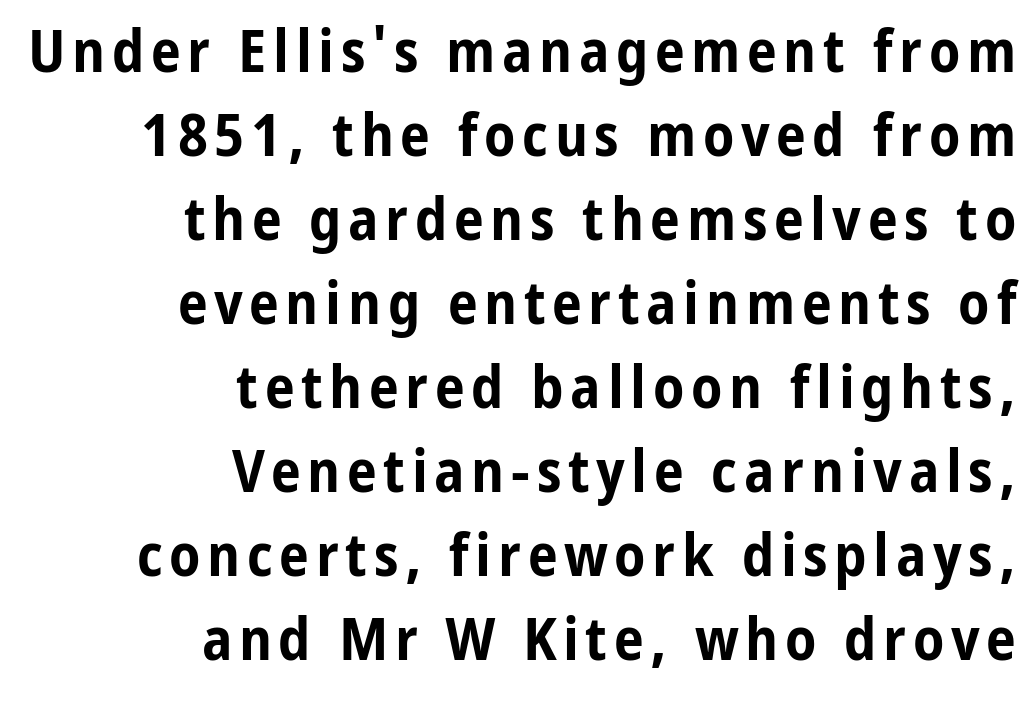
{"serif": "no", "italic": "no", "bold": "yes", "weight": "bold", "width": "condensed", "stroke_contrast": "low", "x_height": "medium", "monospaced": "no", "underline": "no", "align": "right", "line_spacing": "normal", "line_spacing_ratio": 1.4, "glyph_px": 60}
